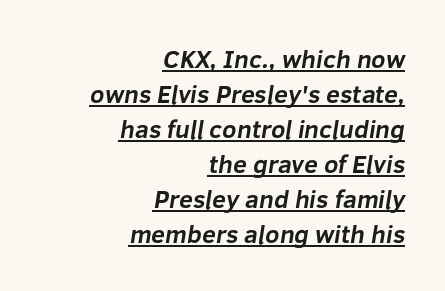
Q: Is the text bold? A: Yes.
Q: Is the text underlined? A: Yes.
Q: How is the paragraph aligned? A: Right-aligned.
Q: Is the spacing between letters normal or unusually wide? A: Normal.
Q: Is the spacing between lines tight, normal or loose? A: Normal.
